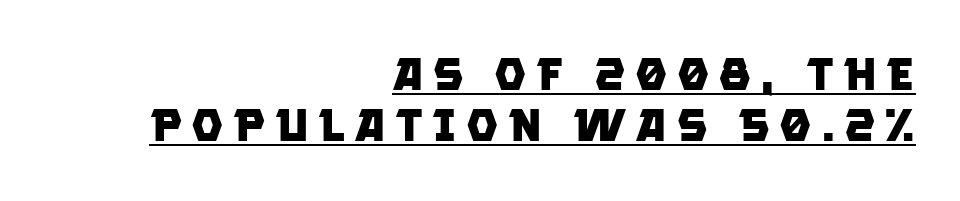
The image shows 45 px heavy sans-serif type; set right-aligned, tight line spacing (1.14x), unusually wide letter spacing (+0.21 em), underlined; low stroke contrast and a large x-height.
